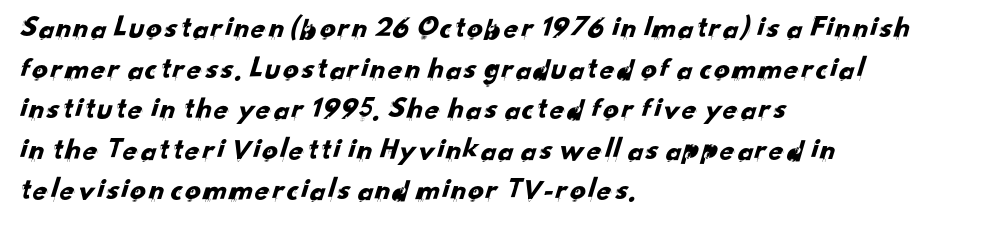
{"serif": "no", "width": "normal", "stroke_contrast": "low", "x_height": "small", "monospaced": "no", "underline": "no", "align": "left", "line_spacing": "normal", "line_spacing_ratio": 1.31, "letter_spacing": "normal", "letter_spacing_em": 0.0, "glyph_px": 31}
